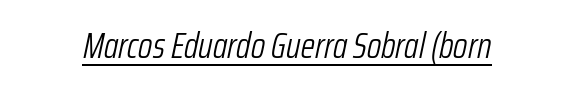
{"italic": "yes", "lean": "right", "slant_degrees": 12, "bold": "no", "weight": "light", "width": "condensed", "stroke_contrast": "low", "x_height": "medium", "monospaced": "no", "underline": "yes", "letter_spacing": "normal", "letter_spacing_em": 0.0, "glyph_px": 36}
